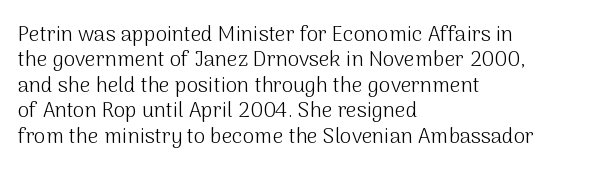
A bare baseline throughout the passage. Line beginnings align vertically; line endings do not. This sample uses plain, unmodified letter spacing. Posture: straight, roman, zero tilt. Is this a heavy cut? Hardly; it is regular or lighter.
